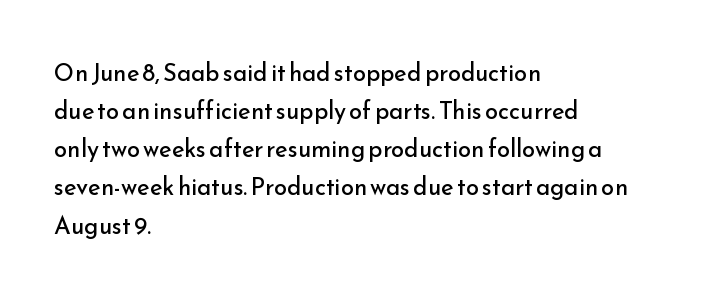
{"italic": "no", "bold": "no", "underline": "no", "align": "left", "line_spacing": "normal", "line_spacing_ratio": 1.59, "letter_spacing": "normal", "letter_spacing_em": 0.0, "glyph_px": 24}
